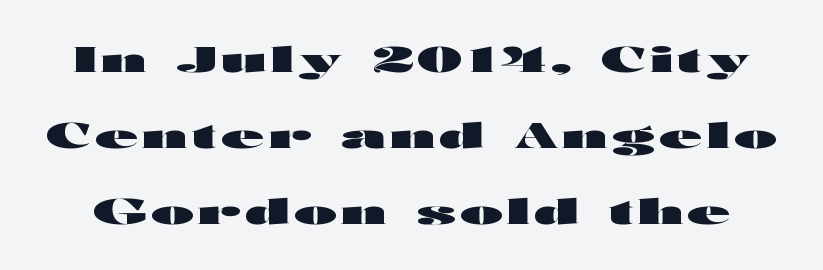
{"serif": "no", "italic": "no", "bold": "yes", "weight": "heavy", "width": "wide", "stroke_contrast": "high", "x_height": "medium", "monospaced": "no", "underline": "no", "line_spacing": "loose", "line_spacing_ratio": 2.17, "glyph_px": 35}
